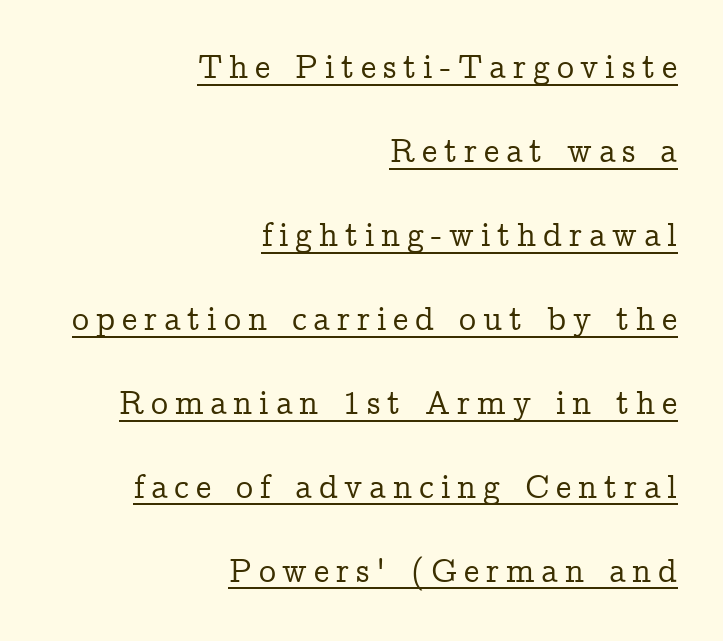
The image shows 34 px serif type, upright; set right-aligned, loose line spacing (2.47x), unusually wide letter spacing (+0.2 em), underlined; low stroke contrast and a medium x-height.
